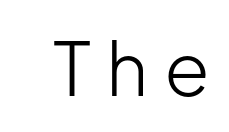
Q: Is the text bold? A: No.
Q: Is the text italic (slanted)? A: No, it is upright.
Q: Is the typeface a serif or a sans-serif typeface? A: Sans-serif.
Q: Is the text underlined? A: No.
Q: Is the spacing between letters normal or unusually wide? A: Unusually wide.
Q: Width (condensed, normal, or wide)? A: Normal.
Q: Stroke contrast? A: Low.
Q: x-height? A: Medium.
Q: Monospaced? A: No.
